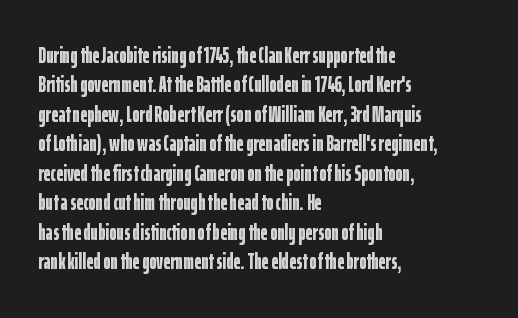
The image shows 22 px bold type, upright; set left-aligned, normal line spacing (1.34x), normal letter spacing, not underlined.
